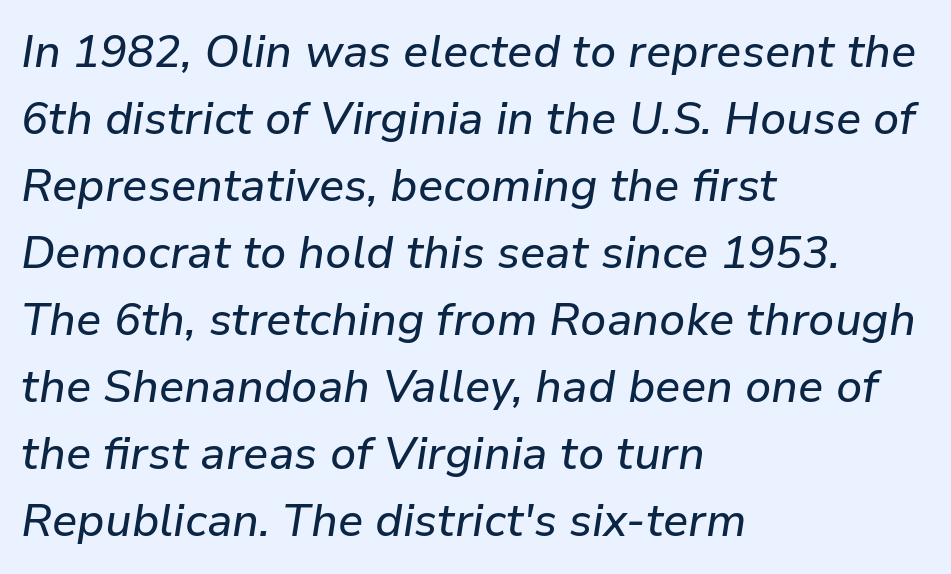
{"italic": "yes", "lean": "right", "slant_degrees": 9, "width": "normal", "stroke_contrast": "low", "x_height": "medium", "monospaced": "no", "underline": "no", "align": "left", "line_spacing": "normal", "line_spacing_ratio": 1.49, "letter_spacing": "normal", "letter_spacing_em": 0.0, "glyph_px": 45}
